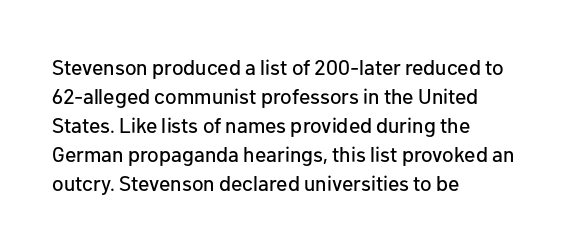
Q: Is the text italic (slanted)? A: No, it is upright.
Q: Is the text underlined? A: No.
Q: How is the paragraph aligned? A: Left-aligned.
Q: Is the spacing between letters normal or unusually wide? A: Normal.
Q: Is the spacing between lines tight, normal or loose? A: Normal.
